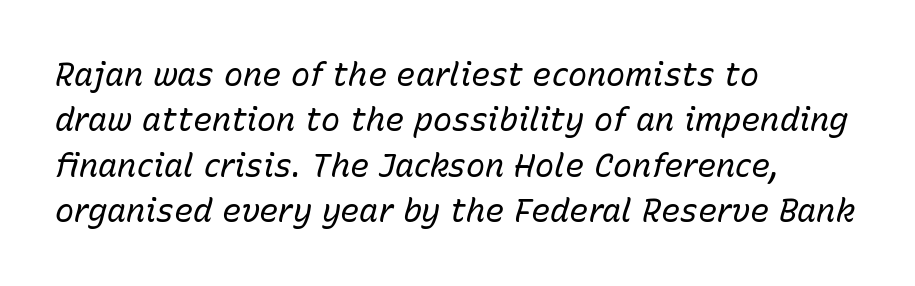
The image shows 32 px regular-weight type, italic (leaning right); set left-aligned, normal line spacing (1.42x), normal letter spacing, not underlined; low stroke contrast and a medium x-height.
